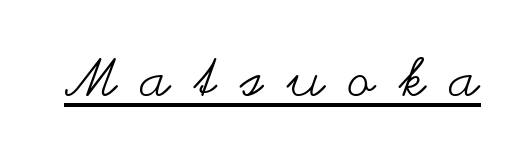
{"bold": "no", "weight": "regular", "width": "wide", "stroke_contrast": "medium", "x_height": "small", "monospaced": "no", "underline": "yes", "letter_spacing": "wide", "letter_spacing_em": 0.47, "glyph_px": 53}
